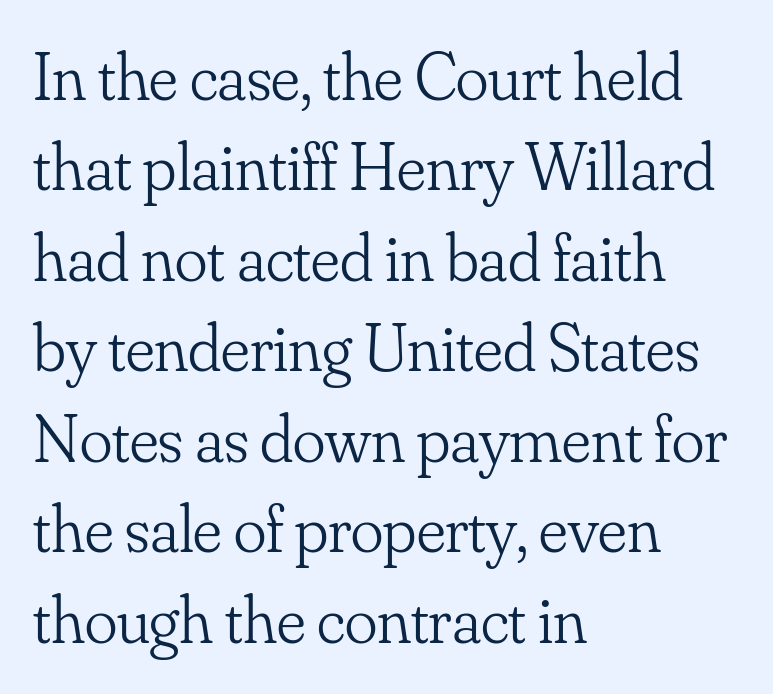
Q: Is the text bold? A: No.
Q: Is the text italic (slanted)? A: No, it is upright.
Q: Is the typeface a serif or a sans-serif typeface? A: Serif.
Q: Is the text underlined? A: No.
Q: How is the paragraph aligned? A: Left-aligned.
Q: Is the spacing between letters normal or unusually wide? A: Normal.
Q: Is the spacing between lines tight, normal or loose? A: Normal.
Q: Width (condensed, normal, or wide)? A: Normal.
Q: Stroke contrast? A: Low.
Q: x-height? A: Small.
Q: Monospaced? A: No.
